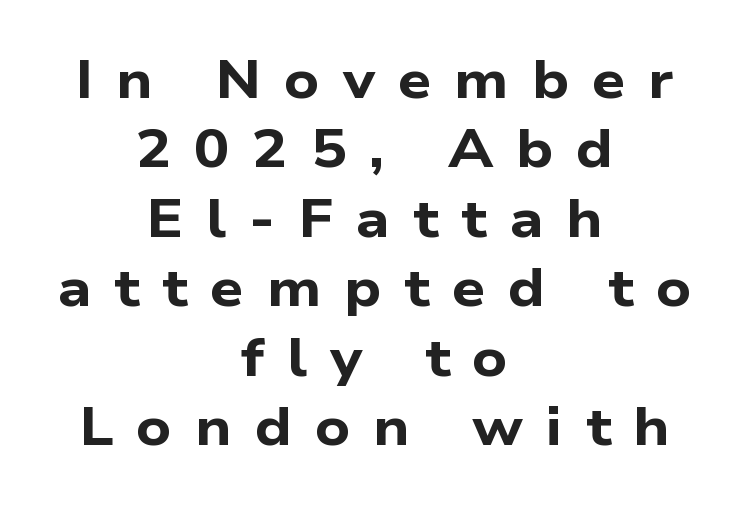
Q: Is the text bold? A: Yes.
Q: Is the typeface a serif or a sans-serif typeface? A: Sans-serif.
Q: Is the text underlined? A: No.
Q: How is the paragraph aligned? A: Centered.
Q: Is the spacing between letters normal or unusually wide? A: Unusually wide.
Q: Is the spacing between lines tight, normal or loose? A: Normal.
Q: Width (condensed, normal, or wide)? A: Wide.
Q: Stroke contrast? A: Low.
Q: x-height? A: Medium.
Q: Monospaced? A: No.
